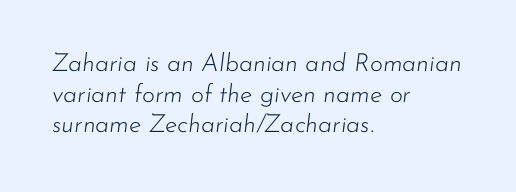
{"italic": "yes", "lean": "right", "slant_degrees": 7, "bold": "no", "underline": "no", "align": "left", "line_spacing_ratio": 1.23, "letter_spacing": "normal", "letter_spacing_em": 0.0, "glyph_px": 25}
